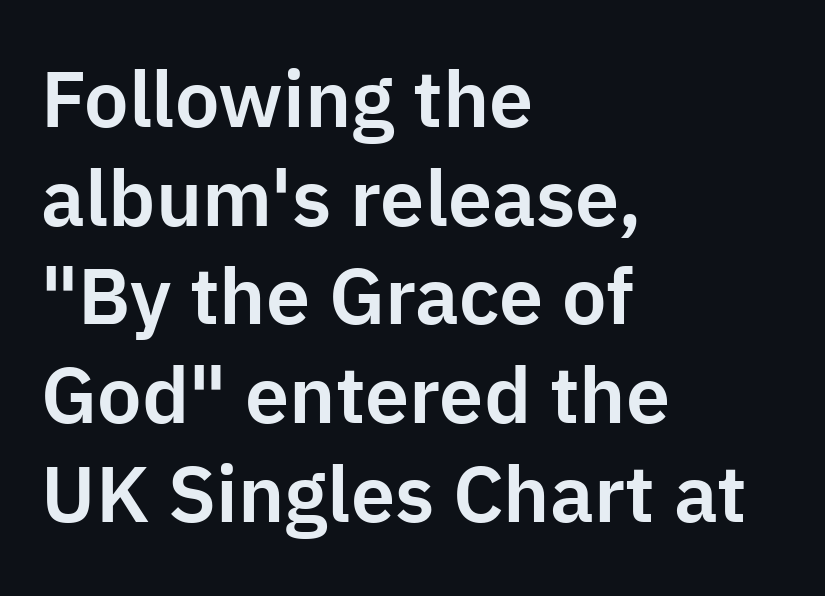
Q: Is the text italic (slanted)? A: No, it is upright.
Q: Is the typeface a serif or a sans-serif typeface? A: Sans-serif.
Q: Is the text underlined? A: No.
Q: How is the paragraph aligned? A: Left-aligned.
Q: Is the spacing between letters normal or unusually wide? A: Normal.
Q: Is the spacing between lines tight, normal or loose? A: Normal.
Q: Width (condensed, normal, or wide)? A: Normal.
Q: Stroke contrast? A: Low.
Q: x-height? A: Medium.
Q: Monospaced? A: No.
